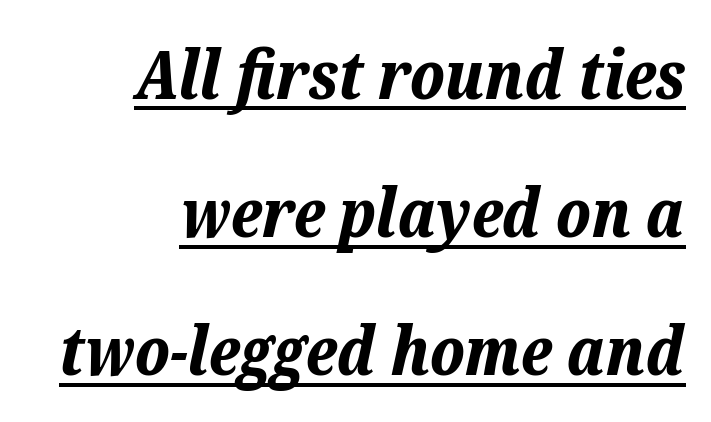
The image shows 68 px bold type, italic (leaning right); set right-aligned, loose line spacing (2.03x), normal letter spacing, underlined; low stroke contrast and a medium x-height.
